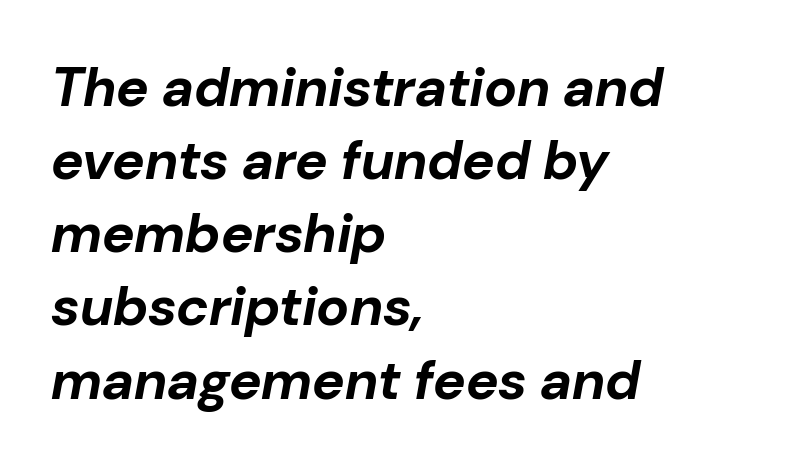
The image shows 55 px bold type, italic (leaning right); set left-aligned, normal line spacing (1.33x), normal letter spacing, not underlined; low stroke contrast and a medium x-height.
